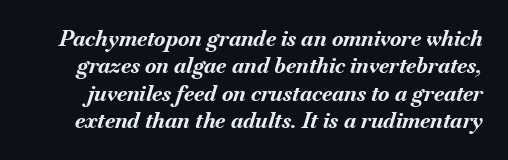
Posture: slanted. Type without underlining. Summary of weight: heavy, a full bold. Look at the tracking — it's just the regular setting, nothing added. The leading is moderate, giving the passage an even texture.
